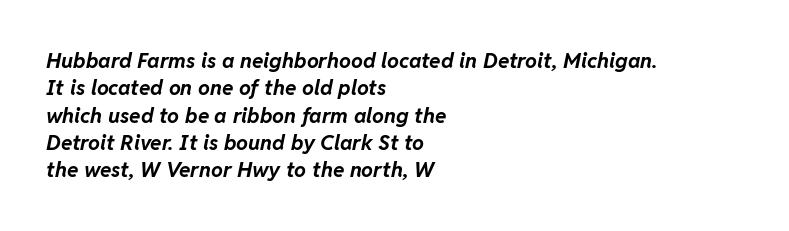
Q: Is the text bold? A: Yes.
Q: Is the text italic (slanted)? A: Yes, it leans right by about 11 degrees.
Q: Is the text underlined? A: No.
Q: How is the paragraph aligned? A: Left-aligned.
Q: Is the spacing between letters normal or unusually wide? A: Normal.
Q: Is the spacing between lines tight, normal or loose? A: Normal.
